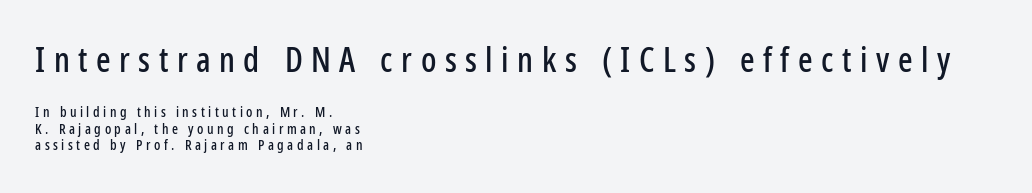
The image shows 34 px condensed sans-serif type, upright; set left-aligned, line spacing 1.18x, unusually wide letter spacing (+0.25 em), not underlined; the first (top) block is 2.43x larger; low stroke contrast and a medium x-height.
